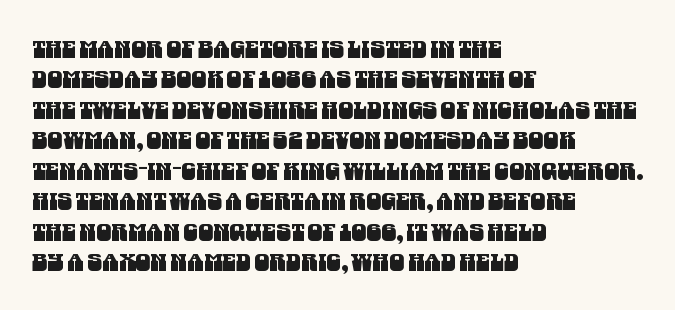
Quick note: underline off. Is the block centered? No — it sits flush against the left margin. There is no visible air inserted between adjacent glyphs. The rendering uses a moderate line-height, typical for paragraphs.
